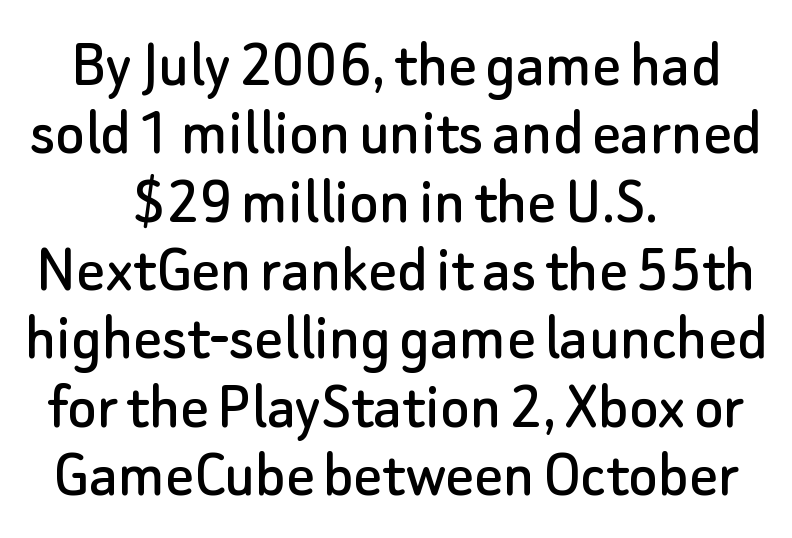
{"serif": "no", "italic": "no", "width": "normal", "stroke_contrast": "low", "x_height": "small", "monospaced": "no", "underline": "no", "align": "center", "line_spacing": "tight", "line_spacing_ratio": 0.99, "letter_spacing": "normal", "letter_spacing_em": 0.0, "glyph_px": 69}
